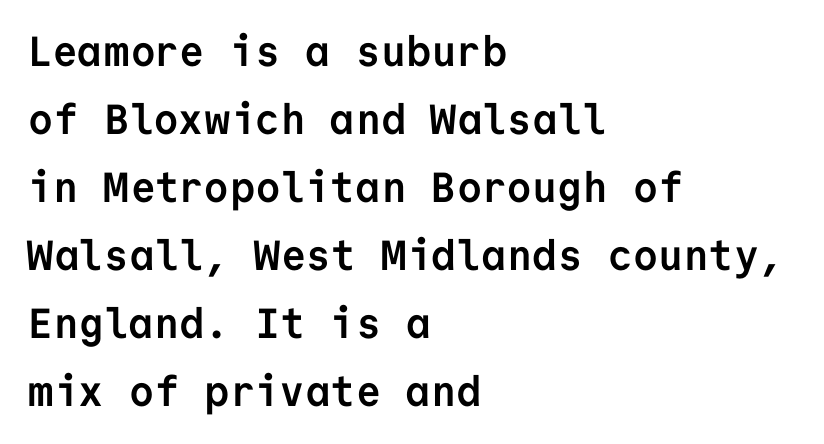
The image shows 42 px semibold sans-serif type, upright, monospaced; set left-aligned, normal line spacing (1.62x), normal letter spacing, not underlined; low stroke contrast and a medium x-height.
